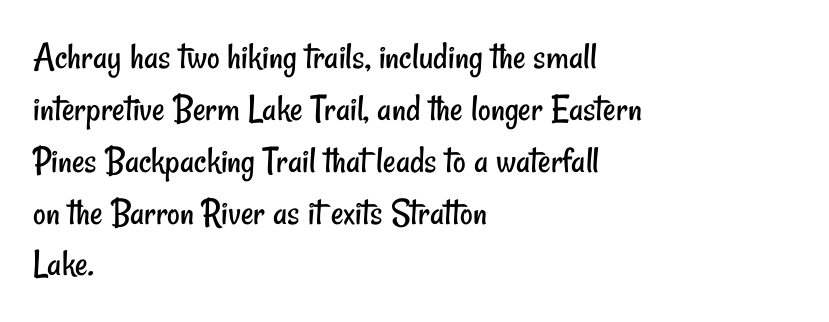
Q: Is the text bold? A: No.
Q: Is the typeface a serif or a sans-serif typeface? A: Sans-serif.
Q: Is the text underlined? A: No.
Q: How is the paragraph aligned? A: Left-aligned.
Q: Is the spacing between letters normal or unusually wide? A: Normal.
Q: Is the spacing between lines tight, normal or loose? A: Normal.
Q: Width (condensed, normal, or wide)? A: Condensed.
Q: Stroke contrast? A: Low.
Q: x-height? A: Small.
Q: Monospaced? A: No.
